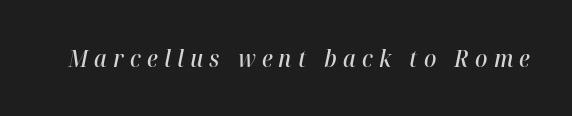
{"italic": "yes", "lean": "right", "slant_degrees": 12, "bold": "semi", "underline": "no", "letter_spacing": "wide", "letter_spacing_em": 0.27, "glyph_px": 23}
